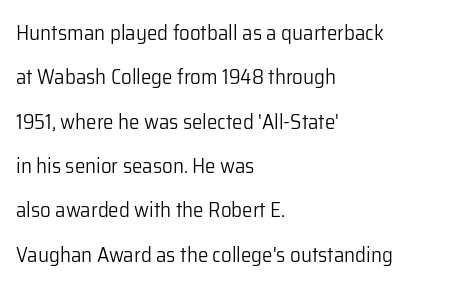
The image shows 21 px text type, upright; set left-aligned, loose line spacing (2.11x), normal letter spacing, not underlined.
